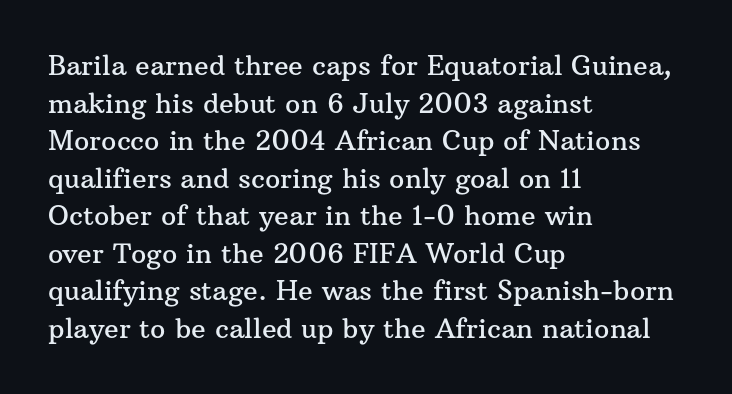
{"italic": "no", "underline": "no", "align": "left", "line_spacing": "normal", "line_spacing_ratio": 1.39, "letter_spacing": "normal", "letter_spacing_em": 0.0, "glyph_px": 27}
